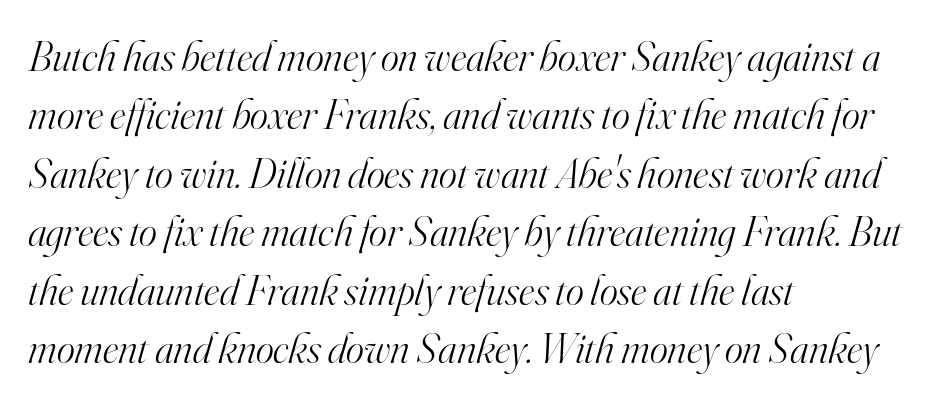
The image shows 43 px light serif type, italic (leaning right); set left-aligned, normal line spacing (1.36x), normal letter spacing, not underlined; high stroke contrast and a small x-height.
